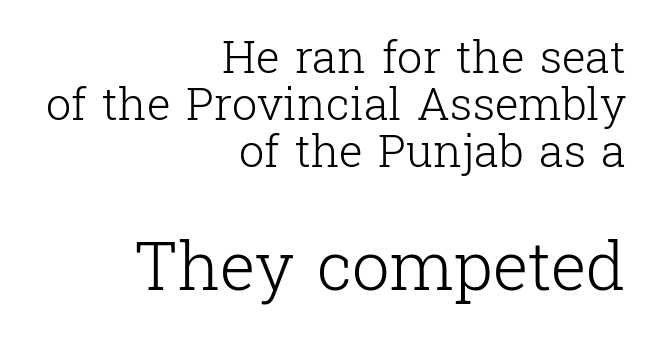
{"serif": "yes", "italic": "no", "bold": "no", "weight": "light", "width": "normal", "stroke_contrast": "low", "x_height": "medium", "monospaced": "no", "underline": "no", "align": "right", "line_spacing": "tight", "line_spacing_ratio": 1.05, "letter_spacing": "normal", "letter_spacing_em": 0.0, "larger_block": "second", "size_ratio": 1.49, "glyph_px": 67}
